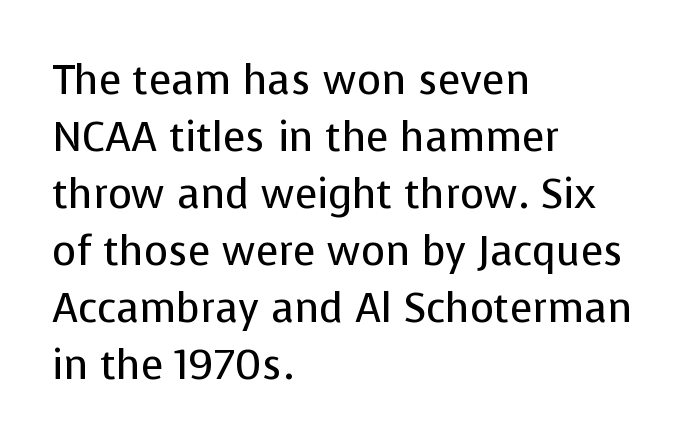
Just letters on the line, the space beneath them empty. In terms of posture, this sample is upright. Proportional: the letters do not fall into vertical columns. Baseline-to-baseline distance is the conventional proportion of letter height. The text block is weighted toward the left margin, trailing off unevenly rightward. The rendering keeps characters at their native spacing.
